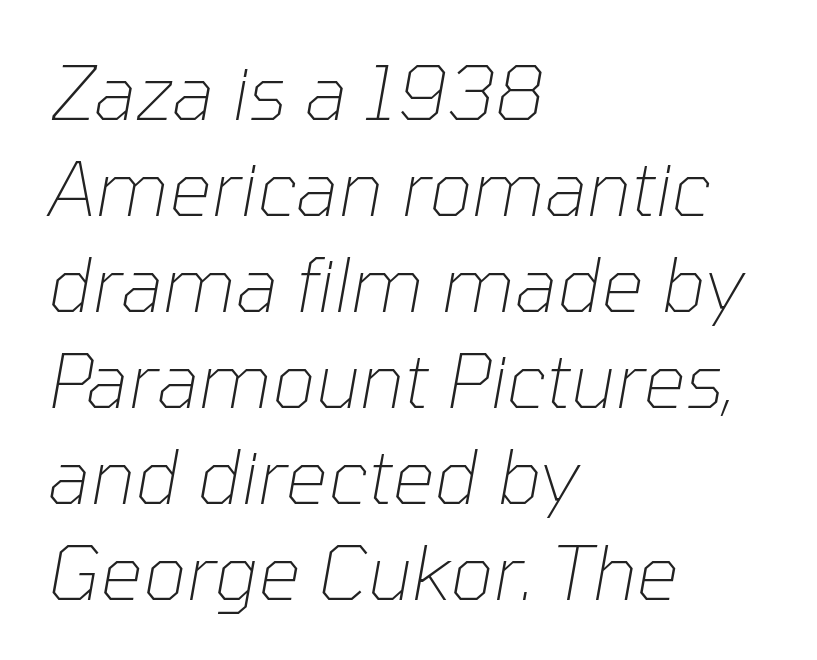
Compared with ordinary roman type, these characters are visibly tilted. Is the letter spacing exaggerated? No — it looks like the ordinary default. A typesetter would call this leading conventional body-copy spacing. Looks like regular typesetting: each glyph gets only the width it needs. The space directly below the letters is spotless.
